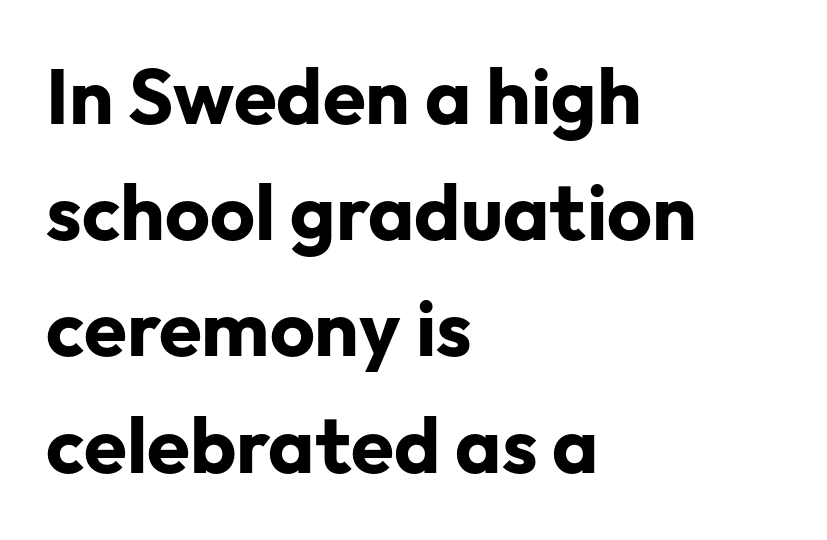
{"serif": "no", "italic": "no", "bold": "yes", "weight": "bold", "width": "normal", "stroke_contrast": "low", "x_height": "medium", "monospaced": "no", "underline": "no", "align": "left", "line_spacing": "normal", "line_spacing_ratio": 1.49, "letter_spacing": "normal", "letter_spacing_em": 0.0, "glyph_px": 78}
